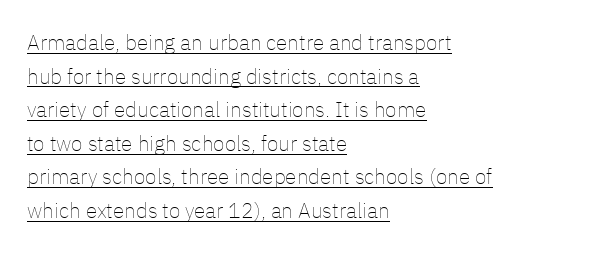
Q: Is the text bold? A: No.
Q: Is the text italic (slanted)? A: No, it is upright.
Q: Is the text underlined? A: Yes.
Q: How is the paragraph aligned? A: Left-aligned.
Q: Is the spacing between letters normal or unusually wide? A: Normal.
Q: Is the spacing between lines tight, normal or loose? A: Normal.
